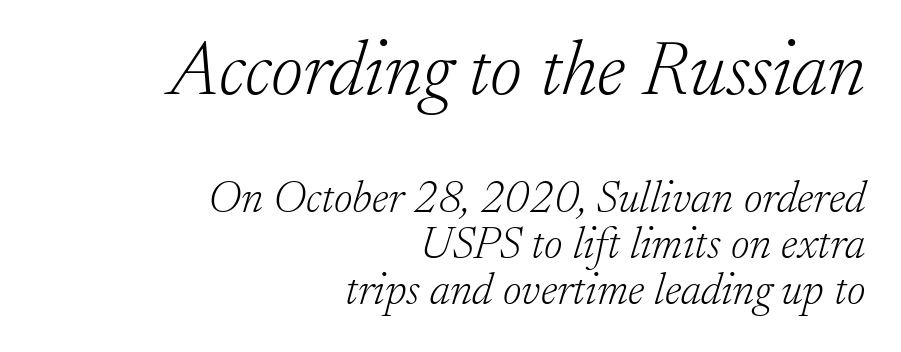
The image shows 78 px light serif type, italic (leaning right); set right-aligned, tight line spacing (1.02x), normal letter spacing, not underlined; the first (top) block is 1.73x larger; low stroke contrast and a small x-height.
